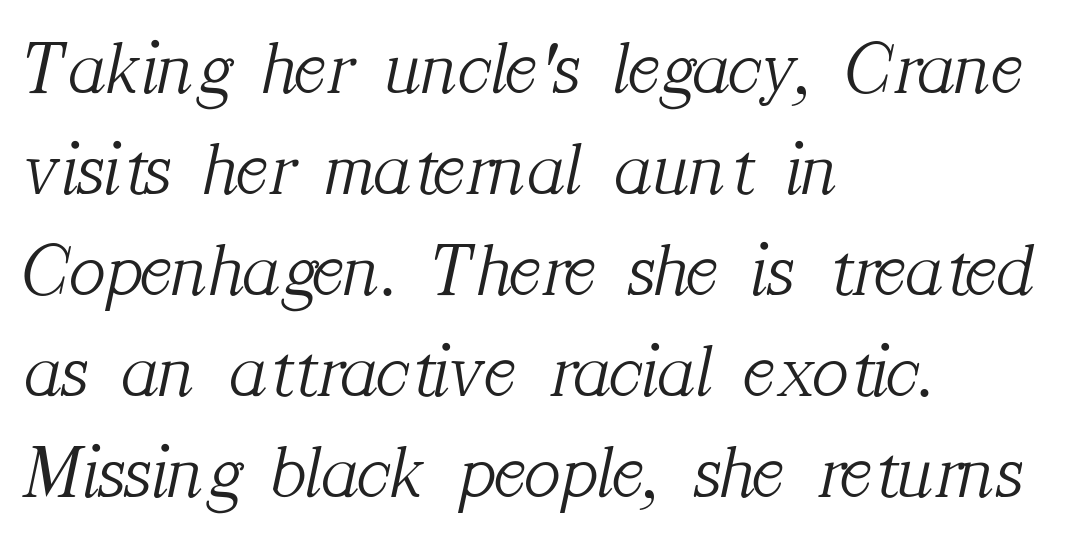
Q: Is the text bold? A: No.
Q: Is the text italic (slanted)? A: Yes, it leans right by about 12 degrees.
Q: Is the typeface a serif or a sans-serif typeface? A: Serif.
Q: Is the text underlined? A: No.
Q: How is the paragraph aligned? A: Left-aligned.
Q: Is the spacing between letters normal or unusually wide? A: Normal.
Q: Is the spacing between lines tight, normal or loose? A: Normal.
Q: Width (condensed, normal, or wide)? A: Normal.
Q: Stroke contrast? A: Medium.
Q: x-height? A: Medium.
Q: Monospaced? A: No.
